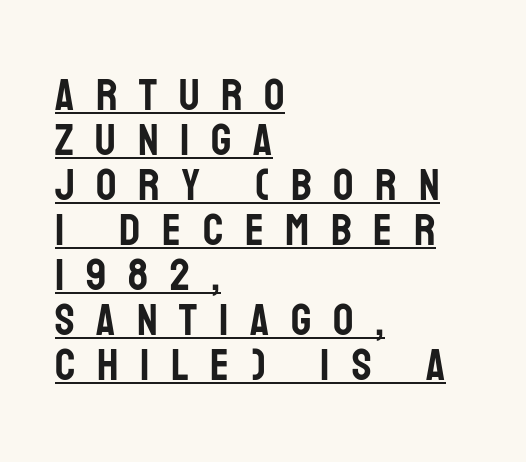
{"serif": "no", "italic": "no", "width": "condensed", "stroke_contrast": "low", "x_height": "large", "monospaced": "no", "underline": "yes", "align": "left", "line_spacing": "tight", "line_spacing_ratio": 1.0, "letter_spacing": "wide", "letter_spacing_em": 0.48, "glyph_px": 45}
